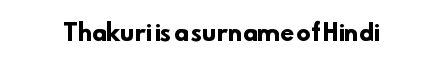
The image shows 22 px bold type; set normal letter spacing, not underlined.
